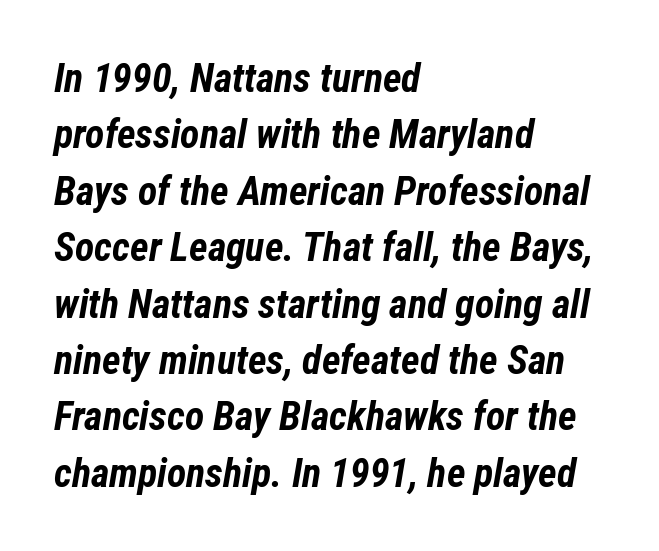
{"italic": "yes", "lean": "right", "slant_degrees": 12, "bold": "yes", "weight": "bold", "width": "condensed", "stroke_contrast": "low", "x_height": "medium", "monospaced": "no", "underline": "no", "align": "left", "line_spacing": "normal", "line_spacing_ratio": 1.41, "letter_spacing": "normal", "letter_spacing_em": 0.0, "glyph_px": 40}
